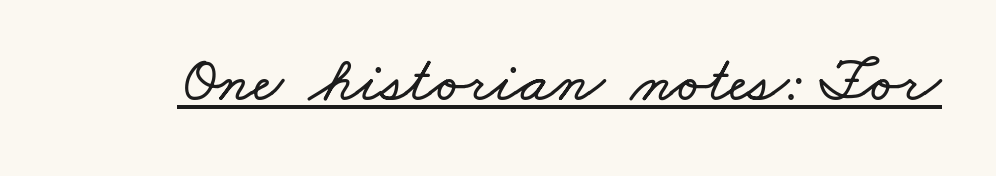
A rule runs beneath these lines of type. Students, note that the glyphs here touch the page at normal intervals. The letters advance in unequal steps, a hallmark of proportional type.
